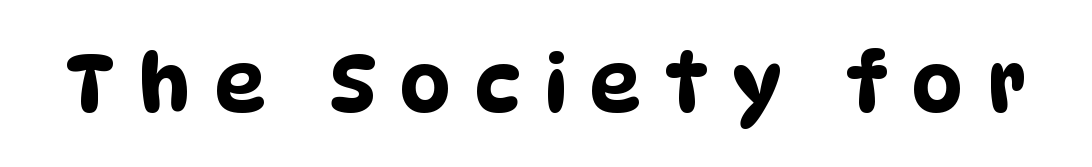
Descenders hang freely into open space. These lines have a slow, spaced-out rhythm from letter to letter. In terms of letterform style, serifs are entirely absent. Looks like regular typesetting: each glyph gets only the width it needs.
